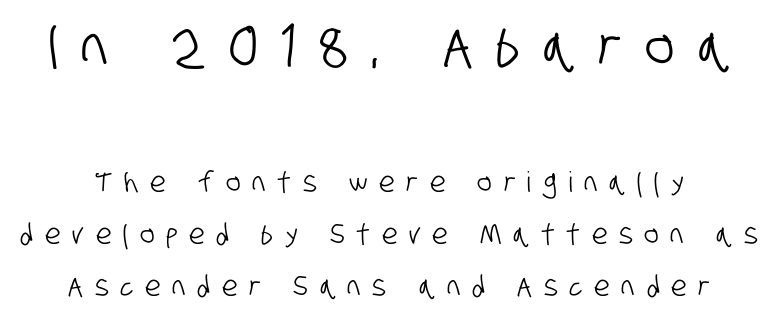
The image shows 56 px condensed sans-serif type; set line spacing 1.86x, unusually wide letter spacing (+0.42 em), not underlined; the first (top) block is 2.0x larger; low stroke contrast and a large x-height.
